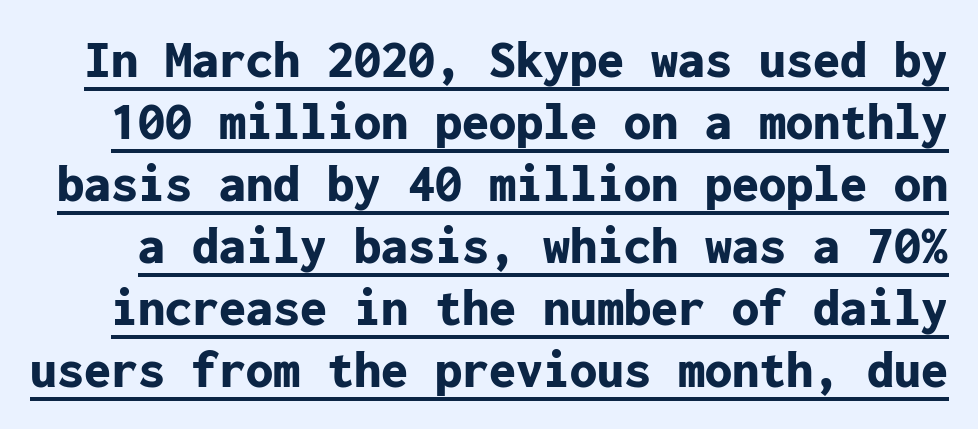
Emphasis is given by a line drawn under the lettering. No extra tracking has been applied to these lines. Note: no serifs on the glyphs. This sample trades vertical openness for compactness between lines. The axis of the letterforms is exactly vertical.
